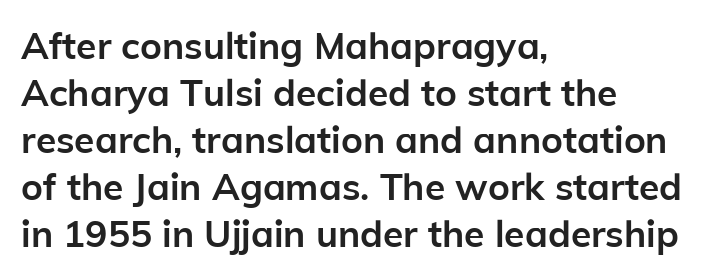
{"serif": "no", "italic": "no", "bold": "yes", "weight": "semibold", "width": "normal", "stroke_contrast": "low", "x_height": "medium", "monospaced": "no", "underline": "no", "align": "left", "line_spacing": "normal", "line_spacing_ratio": 1.27, "letter_spacing": "normal", "letter_spacing_em": 0.0, "glyph_px": 37}
